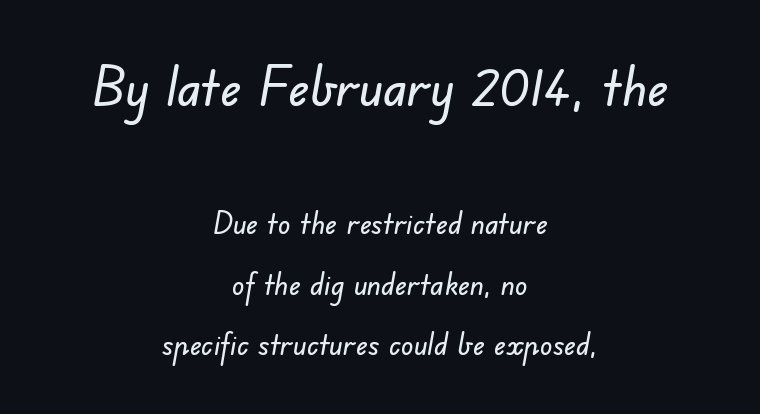
A typesetter would call this proportional, since set widths differ per character. Every row of glyphs is offset so its center matches the block's center. This is sans-serif lettering, the kind often seen on screens and signage. You could call the tracking neutral — neither tight nor loose. Beneath every word, the page is bare. Leading is clearly above the norm, producing a sparse column.
